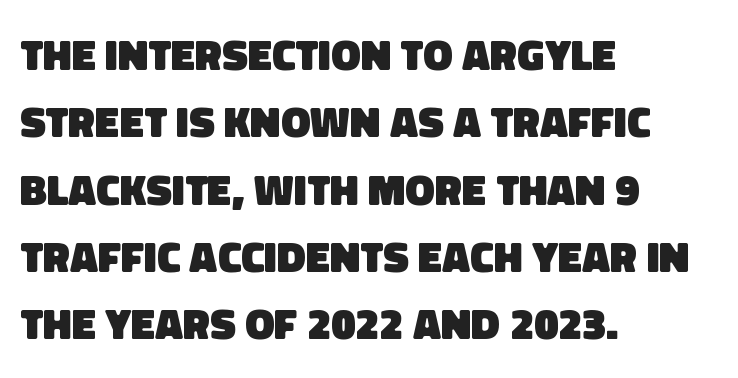
Q: Is the text bold? A: Yes.
Q: Is the typeface a serif or a sans-serif typeface? A: Sans-serif.
Q: Is the text underlined? A: No.
Q: How is the paragraph aligned? A: Left-aligned.
Q: Is the spacing between letters normal or unusually wide? A: Normal.
Q: Is the spacing between lines tight, normal or loose? A: Normal.
Q: Width (condensed, normal, or wide)? A: Normal.
Q: Stroke contrast? A: Low.
Q: x-height? A: Large.
Q: Monospaced? A: No.
